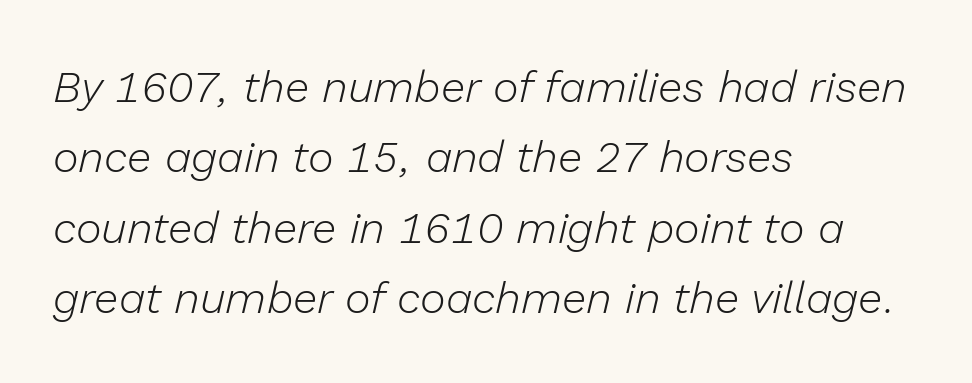
Q: Is the text bold? A: No.
Q: Is the text italic (slanted)? A: Yes, it leans right by about 13 degrees.
Q: Is the text underlined? A: No.
Q: How is the paragraph aligned? A: Left-aligned.
Q: Is the spacing between letters normal or unusually wide? A: Normal.
Q: Is the spacing between lines tight, normal or loose? A: Normal.
Q: Width (condensed, normal, or wide)? A: Normal.
Q: Stroke contrast? A: Low.
Q: x-height? A: Medium.
Q: Monospaced? A: No.
